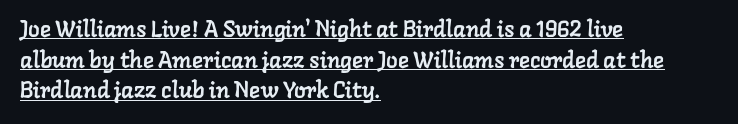
{"underline": "yes", "align": "left", "line_spacing": "normal", "line_spacing_ratio": 1.33, "letter_spacing": "normal", "letter_spacing_em": 0.0, "glyph_px": 23}
